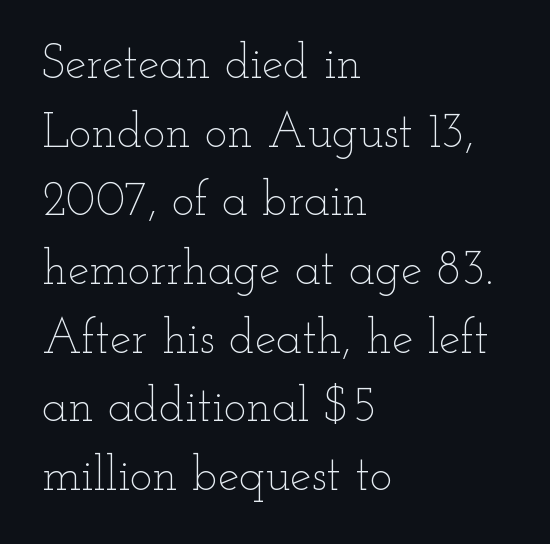
{"italic": "no", "bold": "no", "weight": "thin", "width": "wide", "stroke_contrast": "low", "x_height": "small", "monospaced": "no", "underline": "no", "align": "left", "line_spacing": "normal", "line_spacing_ratio": 1.43, "letter_spacing": "normal", "letter_spacing_em": 0.0, "glyph_px": 48}
